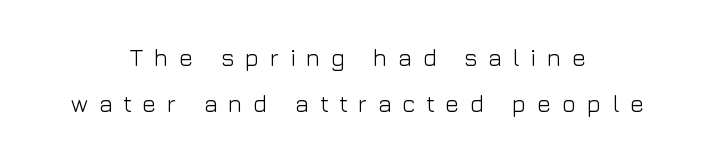
A great deal of white space separates one row of letters from the next. This sample is center-justified, so both line endings float freely. Honestly, there is no underline to notice here at all. Ordinary non-slanted type is in use. Observe the wide spacing: letters keep a clear distance from each other.
